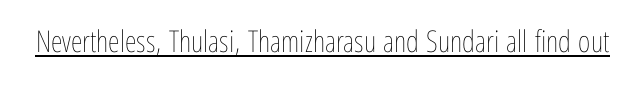
Q: Is the text bold? A: No.
Q: Is the text italic (slanted)? A: No, it is upright.
Q: Is the text underlined? A: Yes.
Q: Is the spacing between letters normal or unusually wide? A: Normal.
Q: Width (condensed, normal, or wide)? A: Condensed.
Q: Stroke contrast? A: Low.
Q: x-height? A: Medium.
Q: Monospaced? A: No.
